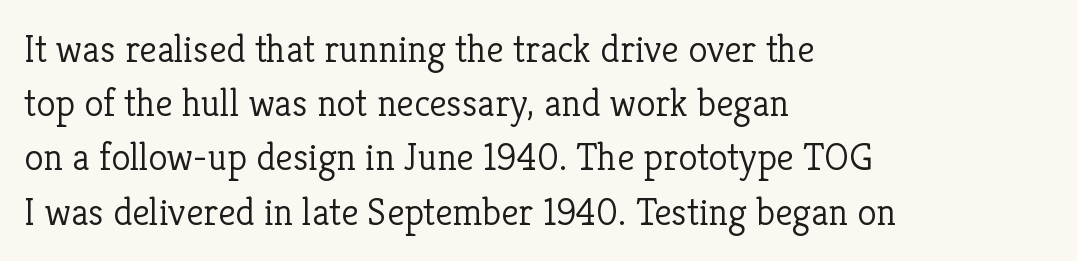
{"serif": "yes", "italic": "no", "bold": "no", "weight": "light", "width": "normal", "stroke_contrast": "low", "x_height": "medium", "monospaced": "no", "underline": "no", "align": "left", "line_spacing": "normal", "line_spacing_ratio": 1.39, "letter_spacing": "normal", "letter_spacing_em": 0.0, "glyph_px": 39}
